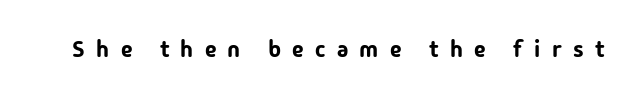
The image shows 23 px text type, upright; set unusually wide letter spacing (+0.49 em), not underlined.
